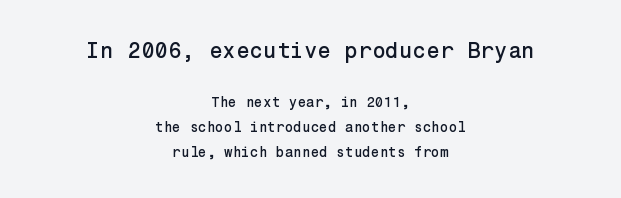
Q: Is the text italic (slanted)? A: No, it is upright.
Q: Is the text underlined? A: No.
Q: How is the paragraph aligned? A: Centered.
Q: Is the spacing between letters normal or unusually wide? A: Normal.
Q: Which block of text is set in a larger size, the first (top) or the second (bottom)? A: The first (top) one.
